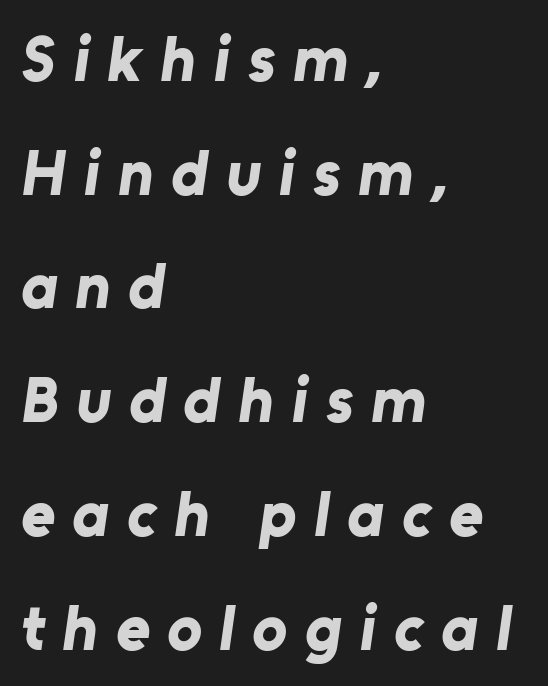
{"serif": "no", "bold": "yes", "weight": "bold", "width": "normal", "stroke_contrast": "low", "x_height": "medium", "monospaced": "no", "underline": "no", "align": "left", "line_spacing_ratio": 1.75, "letter_spacing": "wide", "letter_spacing_em": 0.27, "glyph_px": 65}
